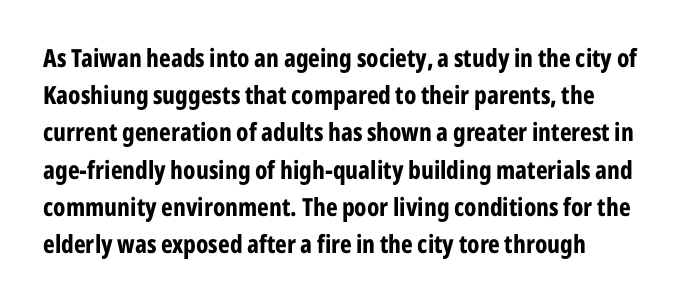
Q: Is the text bold? A: Yes.
Q: Is the text italic (slanted)? A: No, it is upright.
Q: Is the text underlined? A: No.
Q: Is the spacing between letters normal or unusually wide? A: Normal.
Q: Is the spacing between lines tight, normal or loose? A: Normal.
